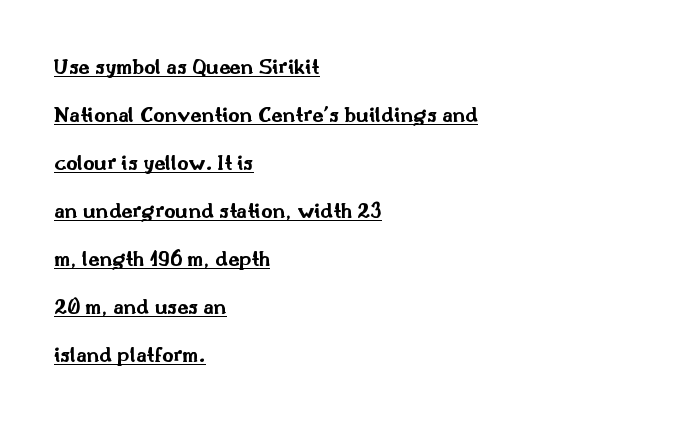
Regarding leading, the lines here are spaced well apart. Between one letter and the next there's only the usual sliver of space. Nope, not italic — everything's standing straight. A continuous stroke trails under the words, as in a hyperlink.
